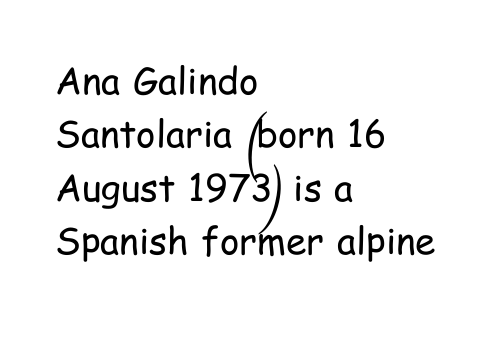
In terms of leading, this rendering sits right in the middle. No extra ink here — the face is not bold. Glance below the letters and you will spot only blank space. The line texture is even and compact thanks to regular tracking. These lines are set flush left with a ragged right edge.
